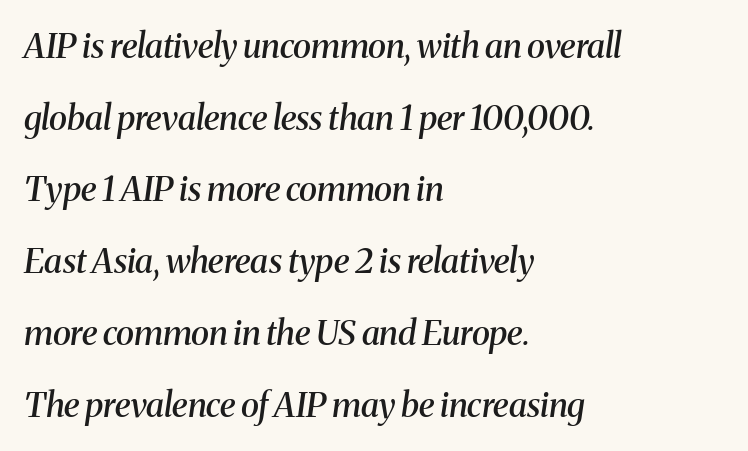
{"serif": "yes", "italic": "yes", "lean": "right", "slant_degrees": 8, "bold": "semi", "weight": "semibold", "width": "normal", "stroke_contrast": "medium", "x_height": "medium", "monospaced": "no", "underline": "no", "align": "left", "line_spacing": "loose", "line_spacing_ratio": 2.11, "letter_spacing": "normal", "letter_spacing_em": 0.0, "glyph_px": 34}
